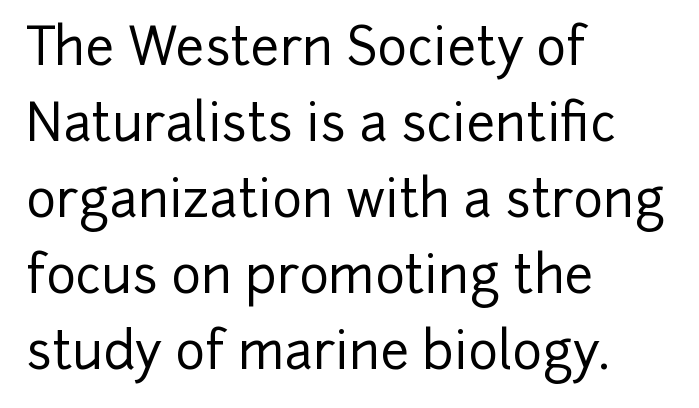
Q: Is the text italic (slanted)? A: No, it is upright.
Q: Is the typeface a serif or a sans-serif typeface? A: Sans-serif.
Q: Is the text underlined? A: No.
Q: How is the paragraph aligned? A: Left-aligned.
Q: Is the spacing between letters normal or unusually wide? A: Normal.
Q: Is the spacing between lines tight, normal or loose? A: Normal.
Q: Width (condensed, normal, or wide)? A: Normal.
Q: Stroke contrast? A: Low.
Q: x-height? A: Medium.
Q: Monospaced? A: No.
